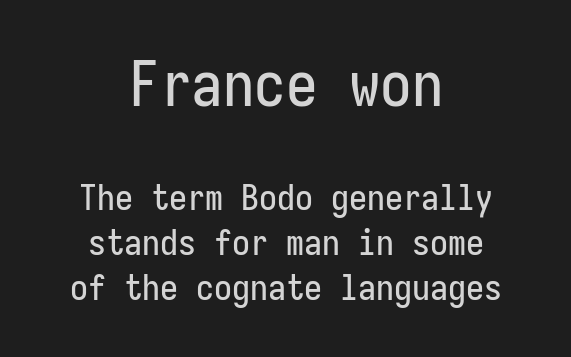
The image shows 63 px condensed sans-serif type, upright; set centered, normal line spacing (1.26x), normal letter spacing, not underlined; the first (top) block is 1.75x larger; low stroke contrast and a medium x-height.
